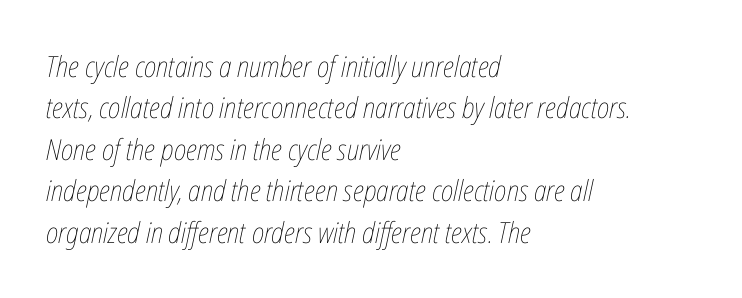
{"italic": "yes", "lean": "right", "slant_degrees": 12, "bold": "no", "weight": "thin", "width": "condensed", "stroke_contrast": "low", "x_height": "medium", "monospaced": "no", "underline": "no", "align": "left", "line_spacing": "normal", "line_spacing_ratio": 1.43, "letter_spacing": "normal", "letter_spacing_em": 0.0, "glyph_px": 29}
